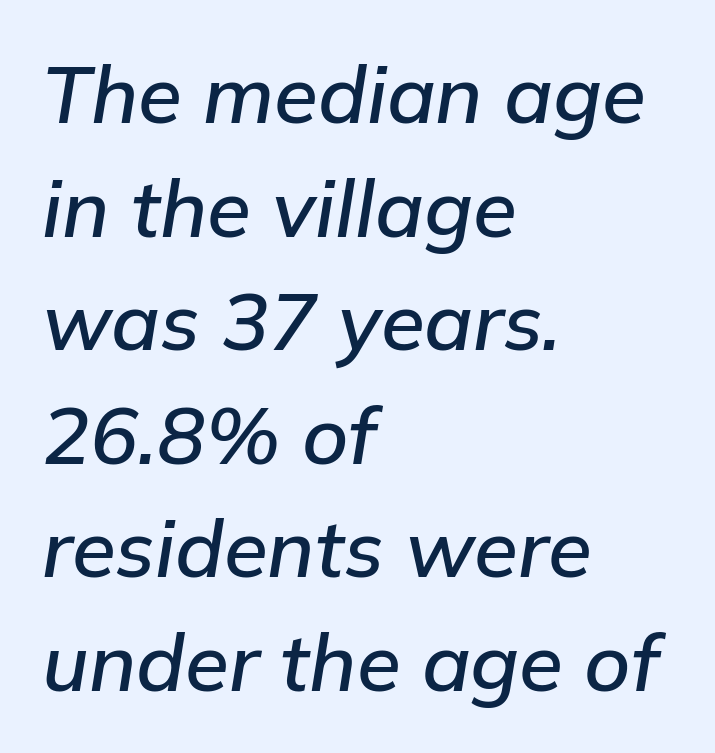
The image shows 80 px text type, italic (leaning right); set left-aligned, normal line spacing (1.42x), normal letter spacing, not underlined; low stroke contrast and a medium x-height.
